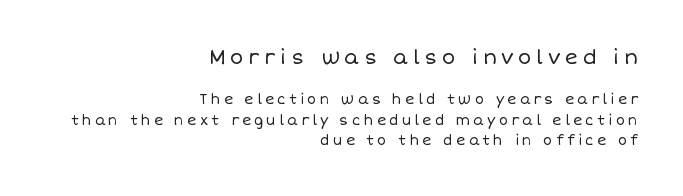
{"italic": "no", "bold": "no", "underline": "no", "align": "right", "line_spacing": "normal", "line_spacing_ratio": 1.46, "letter_spacing": "wide", "letter_spacing_em": 0.23, "larger_block": "first", "size_ratio": 1.43, "glyph_px": 20}
